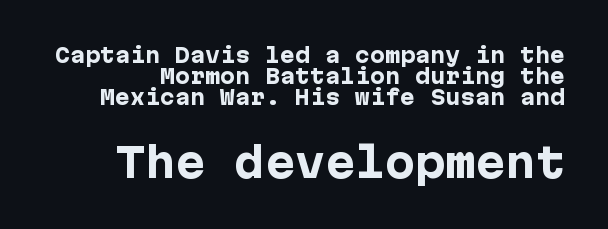
The specimen omits any rule beneath the text block's lines. Typographic density is high because the face is bold. The rendering shows plain stroke endings on the letterforms — a sans-serif design. The composition opens small and finishes big. Here the glyphs are tracked normally, forming tight word shapes.
